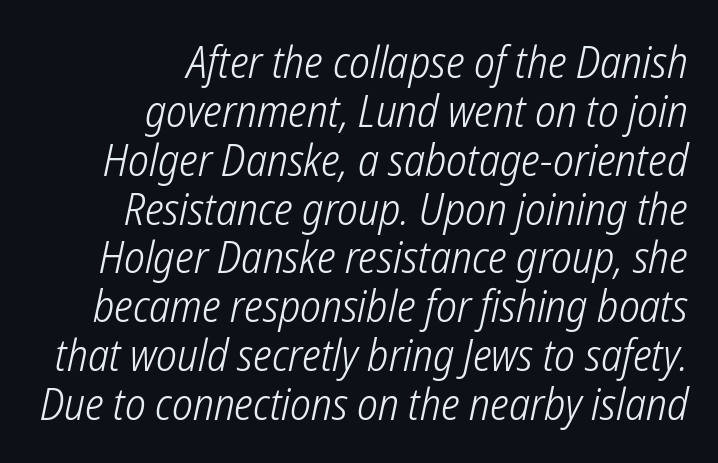
This is sans-serif lettering, the kind often seen on screens and signage. Underline: absent. Right-aligned paragraph, ragged on the left. The rendering uses natural spacing where letterforms have individual widths. Observe the ordinary spacing: letters are neighbours, not strangers. No extra ink here — the face is not bold.
